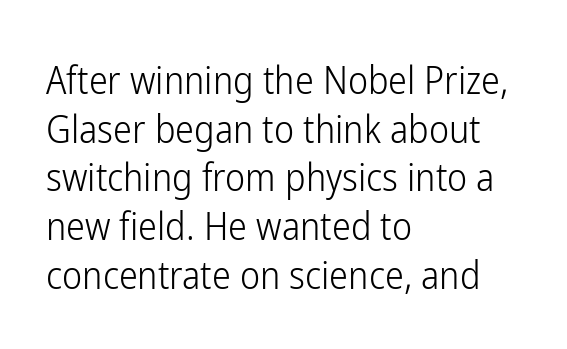
This is not heavy type; no bold has been used. In terms of posture, this sample is upright. The face used here is a sans, in the tradition of grotesques and geometrics. The horizontal fit of the characters is conventional and even. Proportional: the letters do not fall into vertical columns.
